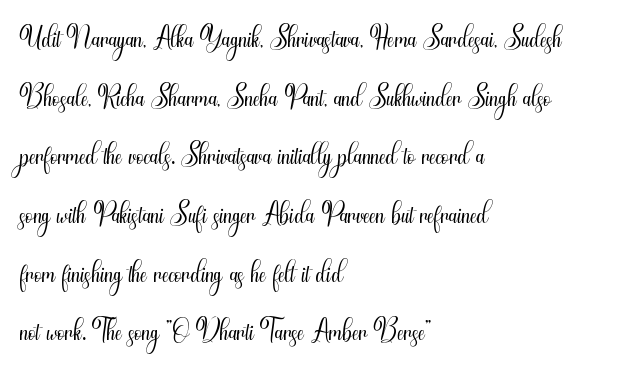
Q: Is the text bold? A: No.
Q: Is the text italic (slanted)? A: Yes.
Q: Is the typeface a serif or a sans-serif typeface? A: Sans-serif.
Q: Is the text underlined? A: No.
Q: How is the paragraph aligned? A: Left-aligned.
Q: Is the spacing between letters normal or unusually wide? A: Normal.
Q: Is the spacing between lines tight, normal or loose? A: Normal.
Q: Width (condensed, normal, or wide)? A: Condensed.
Q: Stroke contrast? A: Medium.
Q: x-height? A: Small.
Q: Monospaced? A: No.
